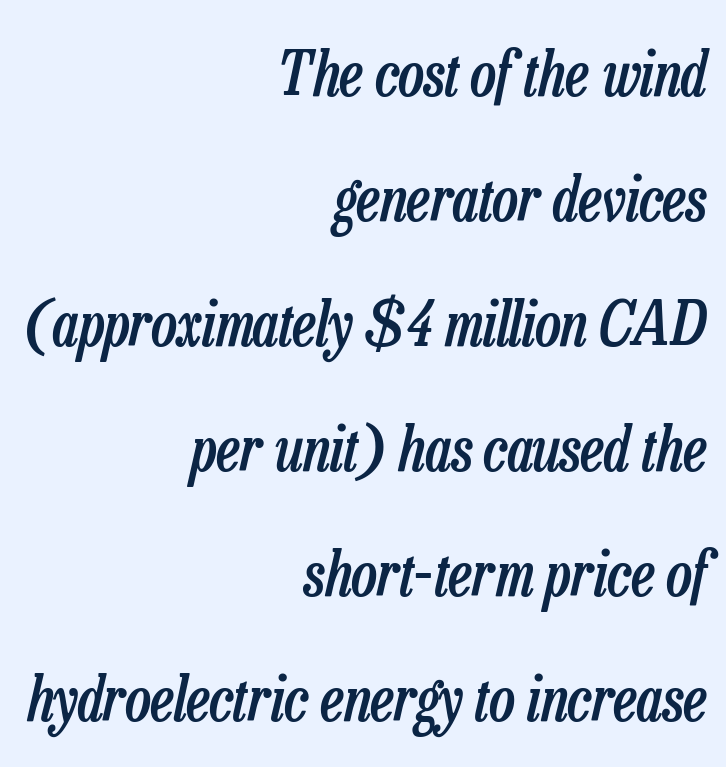
{"italic": "yes", "lean": "right", "slant_degrees": 13, "bold": "semi", "weight": "semibold", "width": "condensed", "stroke_contrast": "low", "x_height": "medium", "monospaced": "no", "underline": "no", "align": "right", "line_spacing": "loose", "line_spacing_ratio": 2.05, "letter_spacing": "normal", "letter_spacing_em": 0.0, "glyph_px": 61}
